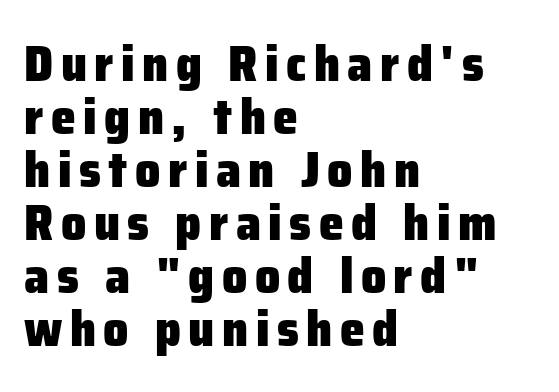
The characters display no serif detailing; their extremities are plain. The glyphs have the mass of a bold cut. Varying glyph widths throughout — classic text-font behaviour. A roman cut, with each character standing at attention.
